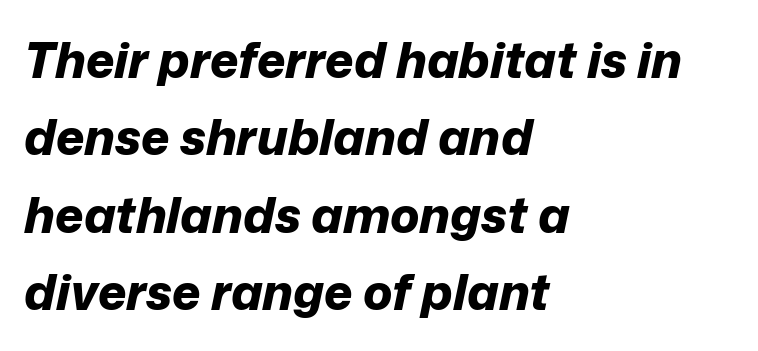
Q: Is the text bold? A: Yes.
Q: Is the text italic (slanted)? A: Yes, it leans right by about 12 degrees.
Q: Is the text underlined? A: No.
Q: How is the paragraph aligned? A: Left-aligned.
Q: Is the spacing between letters normal or unusually wide? A: Normal.
Q: Is the spacing between lines tight, normal or loose? A: Normal.
Q: Width (condensed, normal, or wide)? A: Normal.
Q: Stroke contrast? A: Low.
Q: x-height? A: Medium.
Q: Monospaced? A: No.
